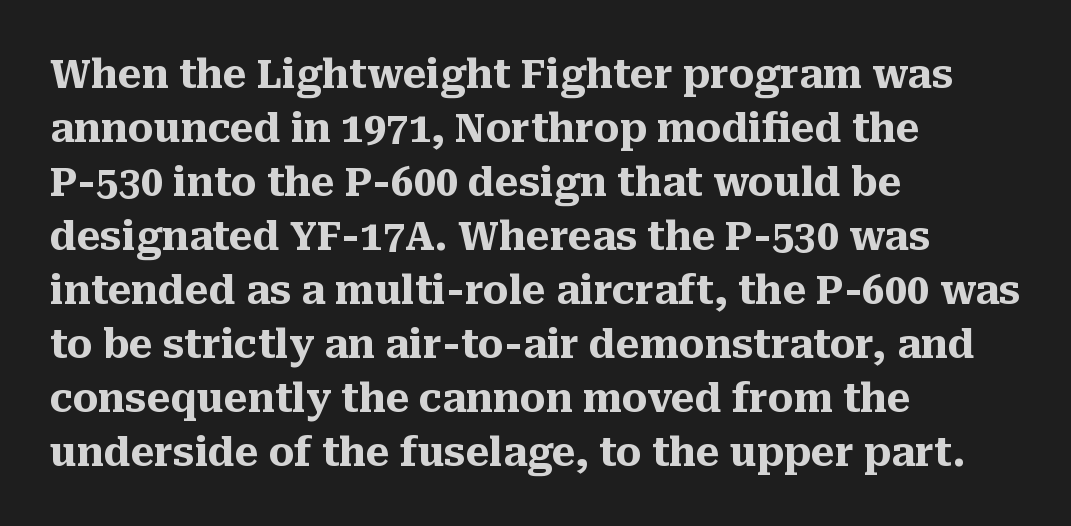
Q: Is the text bold? A: Yes.
Q: Is the text italic (slanted)? A: No, it is upright.
Q: Is the typeface a serif or a sans-serif typeface? A: Serif.
Q: Is the text underlined? A: No.
Q: How is the paragraph aligned? A: Left-aligned.
Q: Is the spacing between letters normal or unusually wide? A: Normal.
Q: Is the spacing between lines tight, normal or loose? A: Normal.
Q: Width (condensed, normal, or wide)? A: Normal.
Q: Stroke contrast? A: Medium.
Q: x-height? A: Medium.
Q: Monospaced? A: No.
